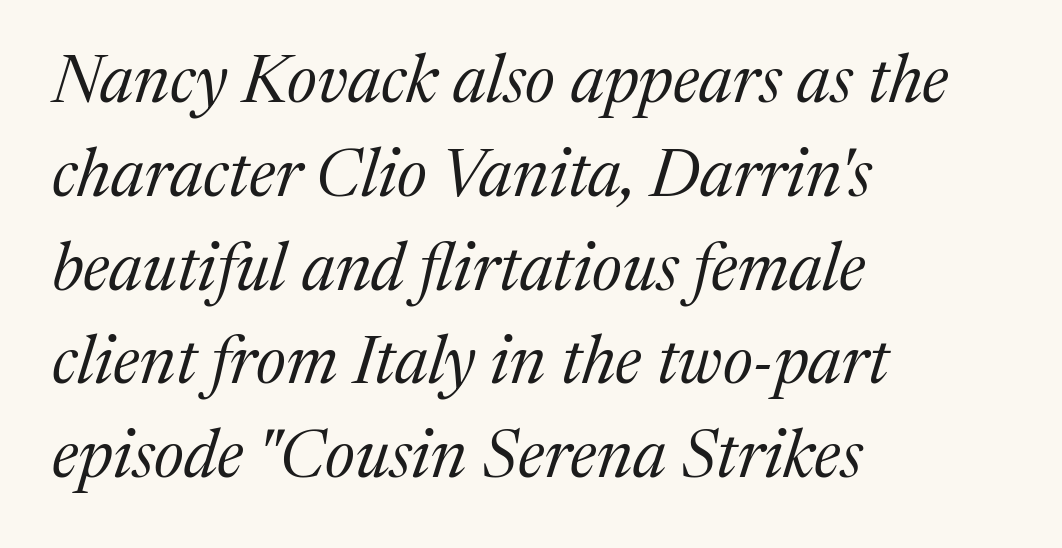
The image shows 67 px regular-weight serif type, italic (leaning right); set left-aligned, normal line spacing (1.4x), normal letter spacing, not underlined; medium stroke contrast and a medium x-height.
